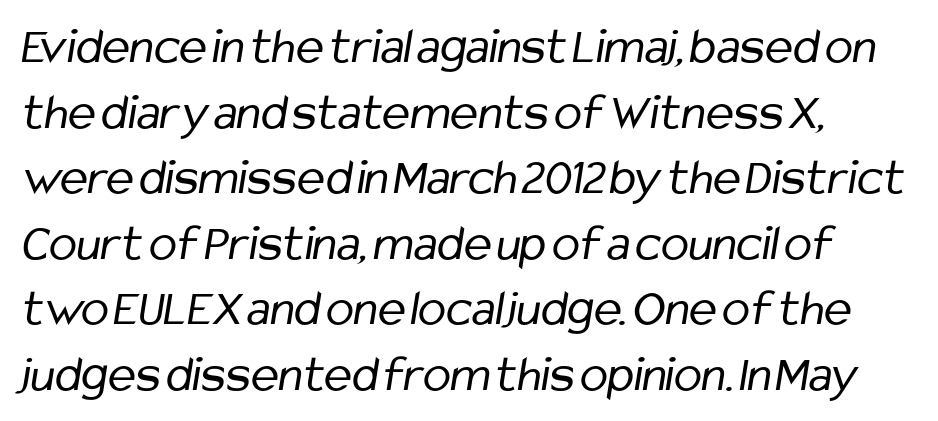
Q: Is the text bold? A: No.
Q: Is the typeface a serif or a sans-serif typeface? A: Sans-serif.
Q: Is the text underlined? A: No.
Q: How is the paragraph aligned? A: Left-aligned.
Q: Is the spacing between letters normal or unusually wide? A: Normal.
Q: Is the spacing between lines tight, normal or loose? A: Normal.
Q: Width (condensed, normal, or wide)? A: Condensed.
Q: Stroke contrast? A: Low.
Q: x-height? A: Medium.
Q: Monospaced? A: No.
